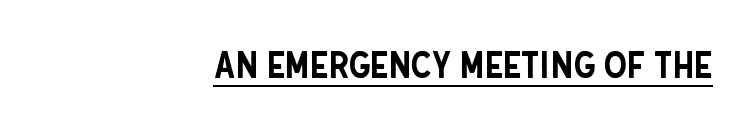
Descenders here cross a horizontal rule under the line. The specimen reads as upright at a glance. Do the characters align in a grid? No, the font is proportional. If you drew a ruler down the right edge, every line would touch it. The typeface chosen for these lines omits serifs.
